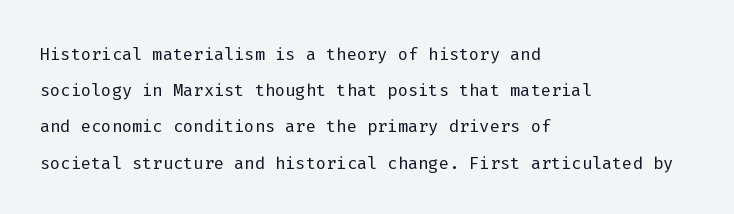
{"italic": "no", "bold": "no", "underline": "no", "align": "left", "line_spacing": "normal", "line_spacing_ratio": 1.51, "letter_spacing": "normal", "letter_spacing_em": 0.0, "glyph_px": 24}
